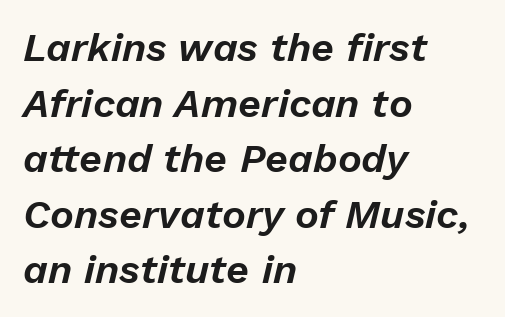
The image shows 40 px text type, italic (leaning right); set left-aligned, normal line spacing (1.39x), normal letter spacing, not underlined; low stroke contrast and a medium x-height.
